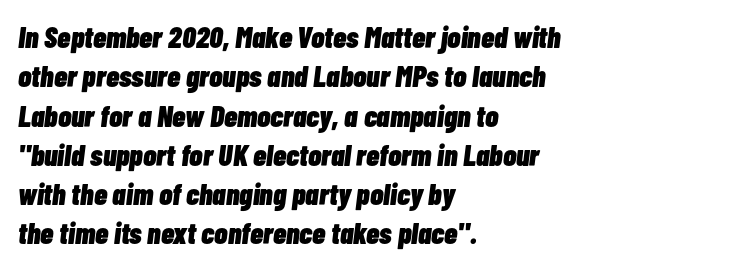
{"italic": "yes", "lean": "right", "slant_degrees": 7, "bold": "yes", "weight": "heavy", "width": "condensed", "stroke_contrast": "low", "x_height": "medium", "monospaced": "no", "underline": "no", "align": "left", "line_spacing": "normal", "line_spacing_ratio": 1.31, "letter_spacing": "normal", "letter_spacing_em": 0.0, "glyph_px": 30}
